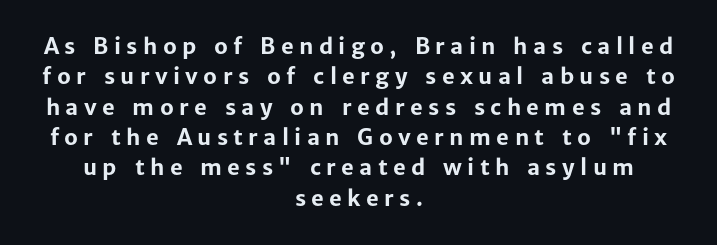
The image shows 22 px bold type, upright; set centered, normal line spacing (1.38x), unusually wide letter spacing (+0.24 em), not underlined.
